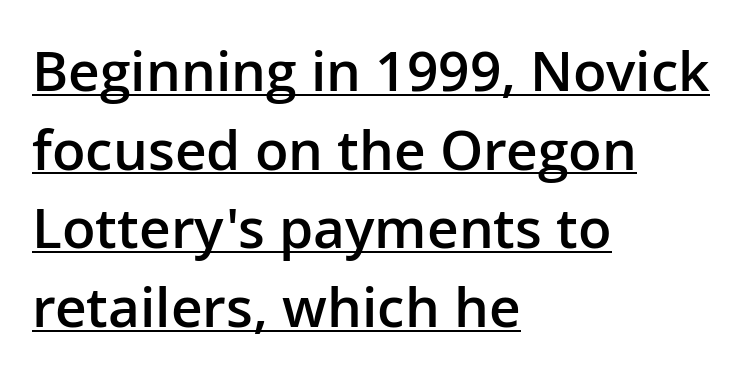
You could not count columns in this text — the font is proportionally spaced. Compared with undecorated copy, this sample adds a rule below the words. No italicization has been applied; the sample stays upright. Evenly set lines give the paragraph a standard silhouette. The typeface chosen for these lines omits serifs.
